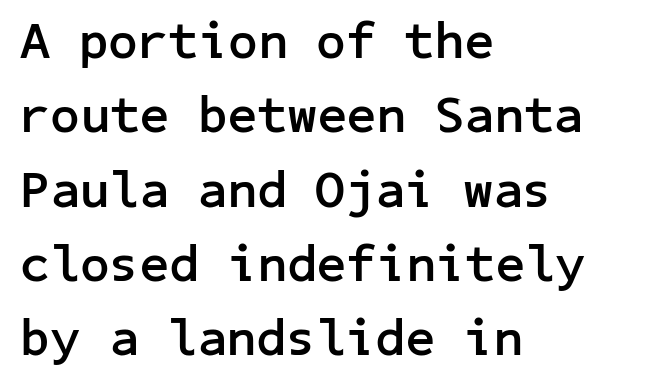
In terms of letterform style, serifs are entirely absent. The rendering anchors every line to the left-hand side. The lettering stays uniformly vertical, giving the passage a roman look. The font is running at its bold setting.
